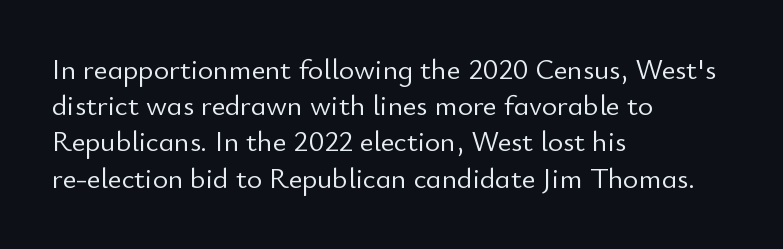
{"serif": "no", "italic": "no", "bold": "no", "weight": "light", "width": "normal", "stroke_contrast": "low", "x_height": "small", "monospaced": "no", "underline": "no", "align": "left", "line_spacing": "normal", "line_spacing_ratio": 1.25, "letter_spacing": "normal", "letter_spacing_em": 0.0, "glyph_px": 29}
